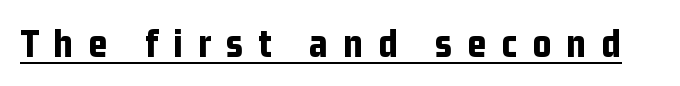
The image shows 41 px bold, condensed sans-serif type, upright; set unusually wide letter spacing (+0.37 em), underlined; low stroke contrast and a medium x-height.
